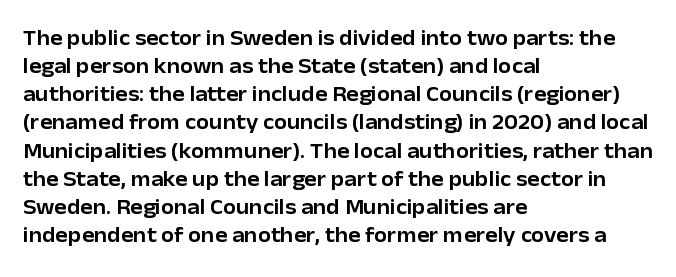
The image shows 21 px text type, upright; set left-aligned, normal line spacing (1.34x), normal letter spacing, not underlined.
